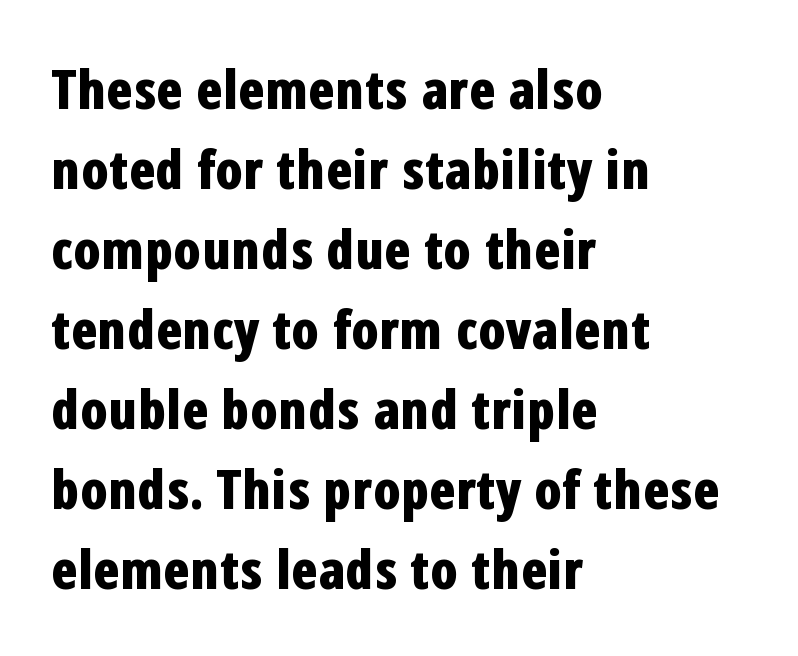
The image shows 54 px bold, condensed sans-serif type, upright; set left-aligned, normal line spacing (1.48x), normal letter spacing, not underlined; low stroke contrast and a medium x-height.
